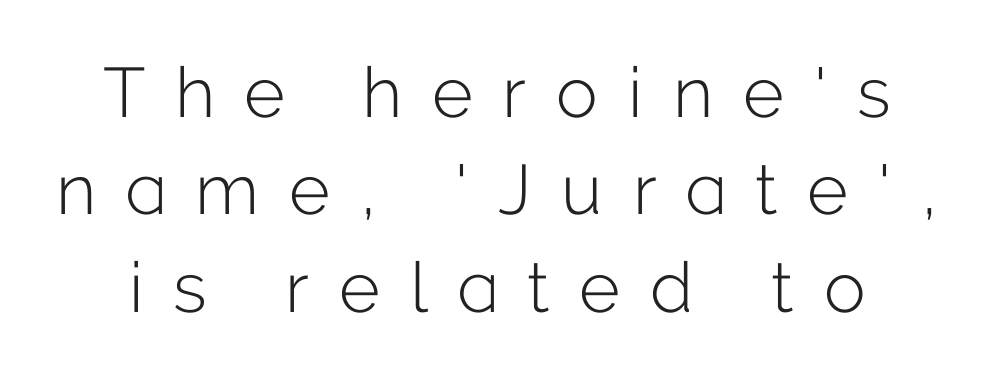
Q: Is the text bold? A: No.
Q: Is the text italic (slanted)? A: No, it is upright.
Q: Is the typeface a serif or a sans-serif typeface? A: Sans-serif.
Q: Is the text underlined? A: No.
Q: Is the spacing between letters normal or unusually wide? A: Unusually wide.
Q: Is the spacing between lines tight, normal or loose? A: Normal.
Q: Width (condensed, normal, or wide)? A: Normal.
Q: Stroke contrast? A: Low.
Q: x-height? A: Medium.
Q: Monospaced? A: No.
